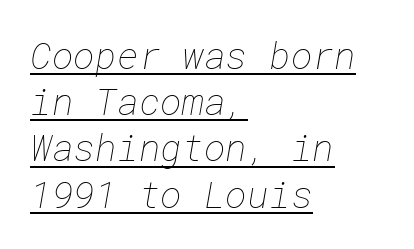
The rag falls on the right side of this text block. Whoever set this chose a conventional vertical rhythm. Stroke mass is kept to a normal reading level or below. What decoration does the sample have? An underline. Tracking here is standard; glyphs follow each other at the usual distance.
